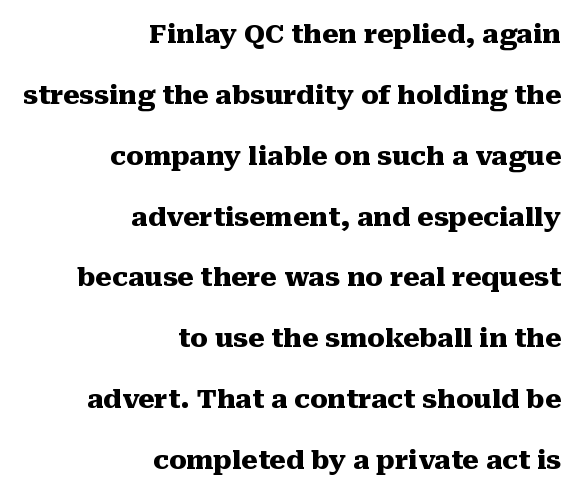
The image shows 26 px bold type, upright; set right-aligned, loose line spacing (2.34x), normal letter spacing, not underlined.
